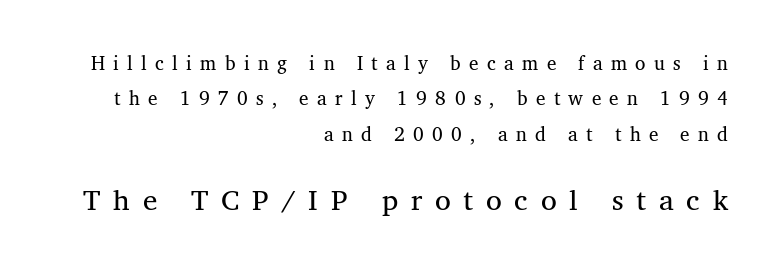
{"serif": "yes", "bold": "no", "weight": "regular", "width": "normal", "stroke_contrast": "medium", "x_height": "medium", "monospaced": "no", "underline": "no", "align": "right", "line_spacing_ratio": 1.86, "letter_spacing": "wide", "letter_spacing_em": 0.44, "larger_block": "second", "size_ratio": 1.53, "glyph_px": 29}
